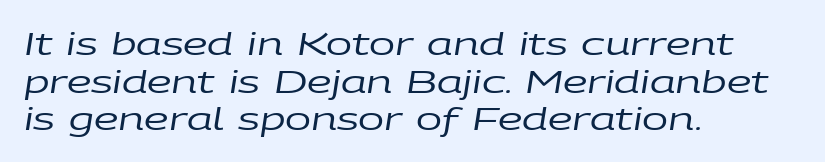
No chunkiness to these letters — they're not bold. Words appear dense and cohesive because spacing is normal. Every character sits at an angle, as italics do. Is this a fixed-width face? No — the glyphs have proportional, varying widths. The compositor pushed each line to the left boundary.
